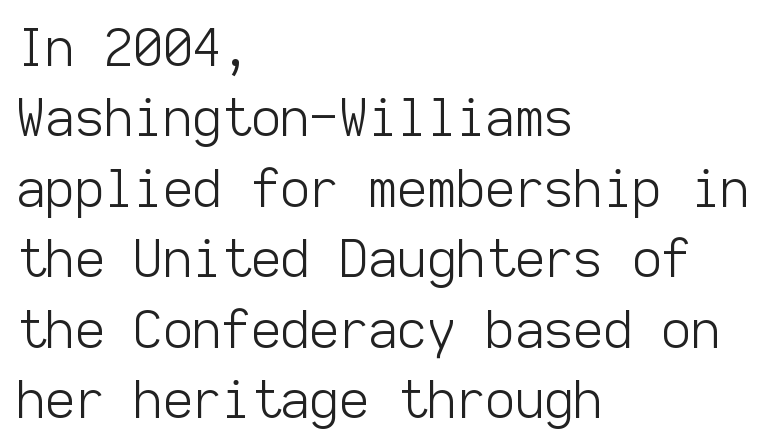
{"serif": "no", "italic": "no", "bold": "no", "weight": "light", "width": "normal", "stroke_contrast": "low", "x_height": "medium", "monospaced": "yes", "underline": "no", "align": "left", "line_spacing": "normal", "line_spacing_ratio": 1.38, "letter_spacing": "normal", "letter_spacing_em": 0.0, "glyph_px": 51}
